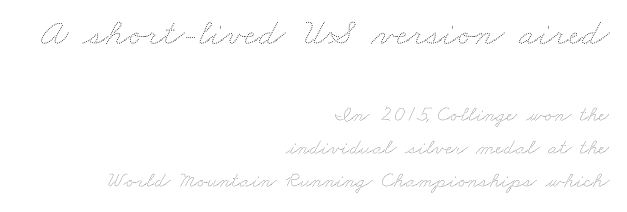
The image shows 38 px thin, wide type; set right-aligned, normal line spacing (1.49x), normal letter spacing, not underlined; the first (top) block is 1.73x larger; medium stroke contrast and a small x-height.
